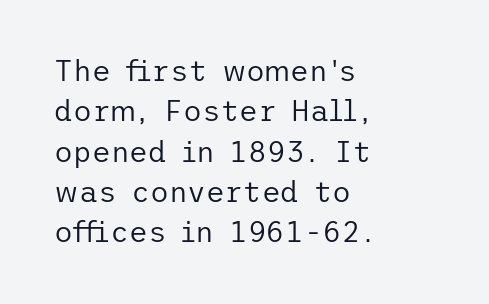
Q: Is the text bold? A: No.
Q: Is the text italic (slanted)? A: No, it is upright.
Q: Is the typeface a serif or a sans-serif typeface? A: Sans-serif.
Q: Is the text underlined? A: No.
Q: How is the paragraph aligned? A: Left-aligned.
Q: Is the spacing between letters normal or unusually wide? A: Normal.
Q: Is the spacing between lines tight, normal or loose? A: Normal.
Q: Width (condensed, normal, or wide)? A: Normal.
Q: Stroke contrast? A: Low.
Q: x-height? A: Medium.
